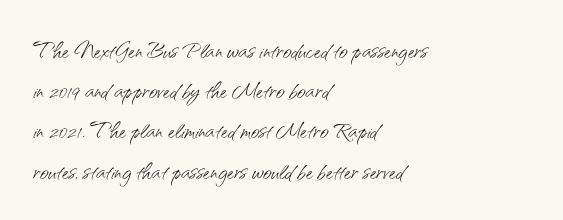
This is sans-serif lettering, the kind often seen on screens and signage. This reads as an unemphasized weight, regular at the heaviest. Students, observe: this is what conventionally led text looks like. Underlining? Definitely not there. This sample has the flowing, uneven cadence of proportional lettering.
